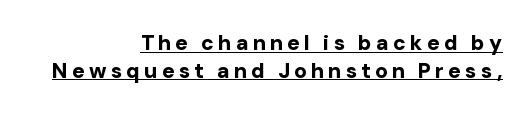
Q: Is the text bold? A: Yes.
Q: Is the text italic (slanted)? A: No, it is upright.
Q: Is the text underlined? A: Yes.
Q: How is the paragraph aligned? A: Right-aligned.
Q: Is the spacing between letters normal or unusually wide? A: Unusually wide.
Q: Is the spacing between lines tight, normal or loose? A: Normal.
